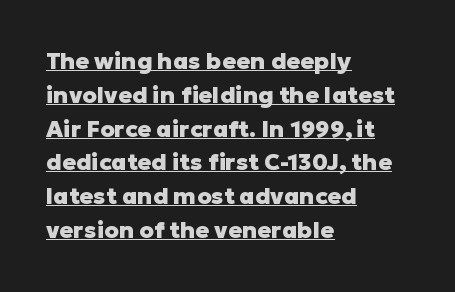
Compared with undecorated copy, this sample adds a rule below the words. Default kerning and tracking; the words read as compact shapes. Notice how the stems are strictly vertical — no italics here. Summary of vertical rhythm: regular, with standard interline spacing. Look at the stroke-to-counter ratio: heavy, a bold.
